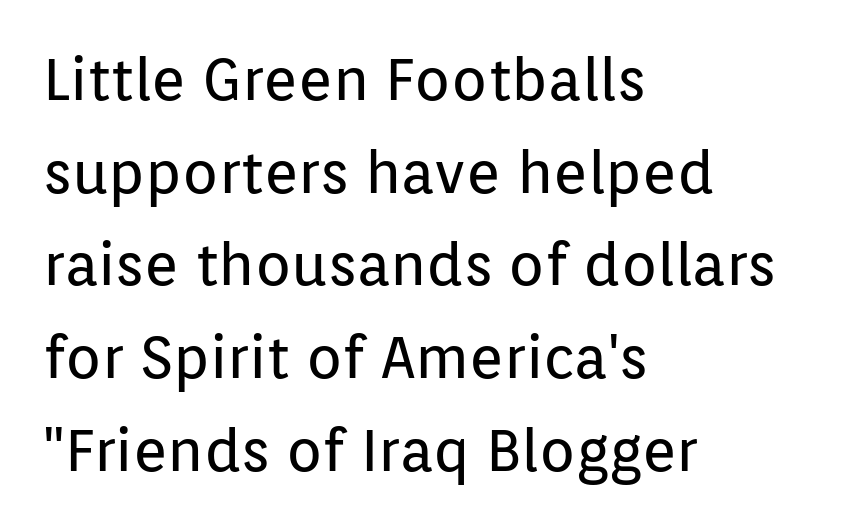
The image shows 59 px regular-weight sans-serif type, upright; set left-aligned, normal line spacing (1.57x), normal letter spacing, not underlined; low stroke contrast and a medium x-height.
